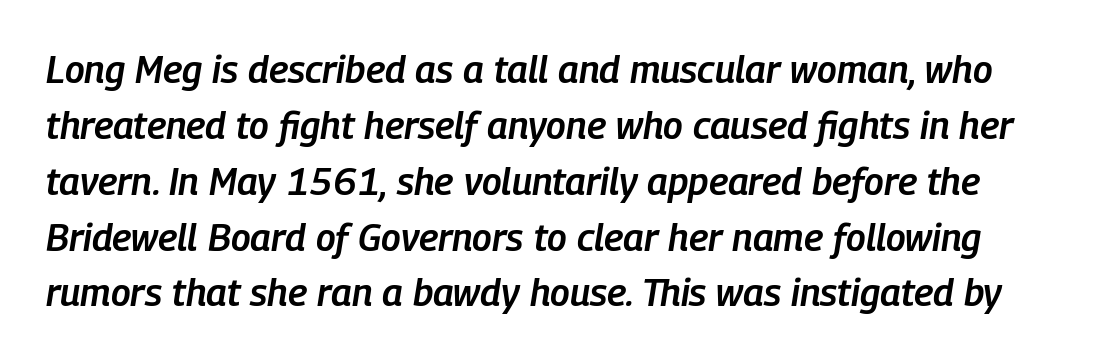
Q: Is the text bold? A: Semi-bold.
Q: Is the text italic (slanted)? A: Yes, it leans right by about 9 degrees.
Q: Is the text underlined? A: No.
Q: Is the spacing between letters normal or unusually wide? A: Normal.
Q: Is the spacing between lines tight, normal or loose? A: Normal.
Q: Width (condensed, normal, or wide)? A: Condensed.
Q: Stroke contrast? A: Low.
Q: x-height? A: Medium.
Q: Monospaced? A: No.
